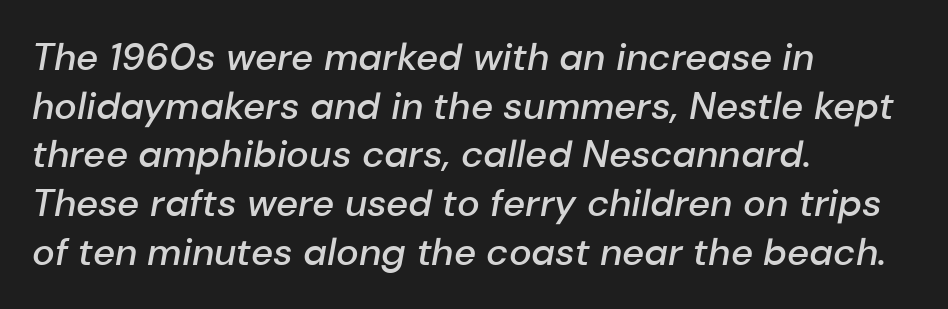
{"italic": "yes", "lean": "right", "slant_degrees": 10, "bold": "semi", "weight": "semibold", "width": "normal", "stroke_contrast": "low", "x_height": "medium", "monospaced": "no", "underline": "no", "align": "left", "line_spacing": "normal", "line_spacing_ratio": 1.28, "letter_spacing": "normal", "letter_spacing_em": 0.0, "glyph_px": 38}
